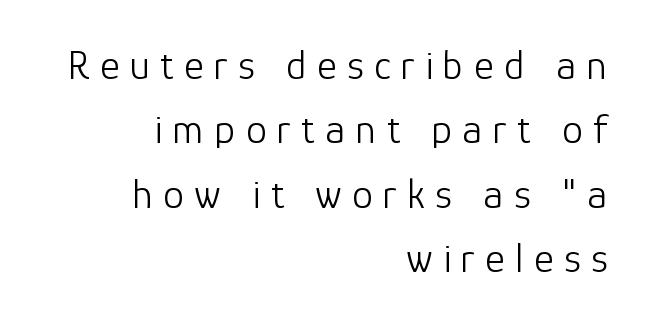
Heft: none added — not bold. The specimen omits any rule beneath the text block's lines. The characters display no serif detailing; their extremities are plain. Interline gaps are of average width in this sample.
